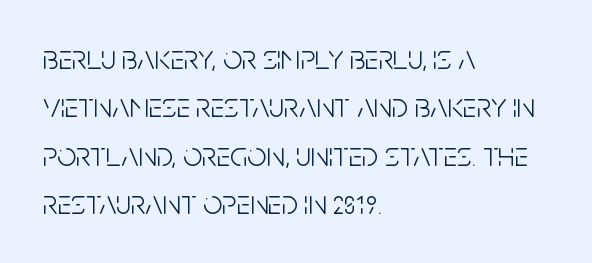
The image shows 34 px light, condensed sans-serif type, upright; set left-aligned, normal line spacing (1.42x), normal letter spacing, not underlined; low stroke contrast and a large x-height.
